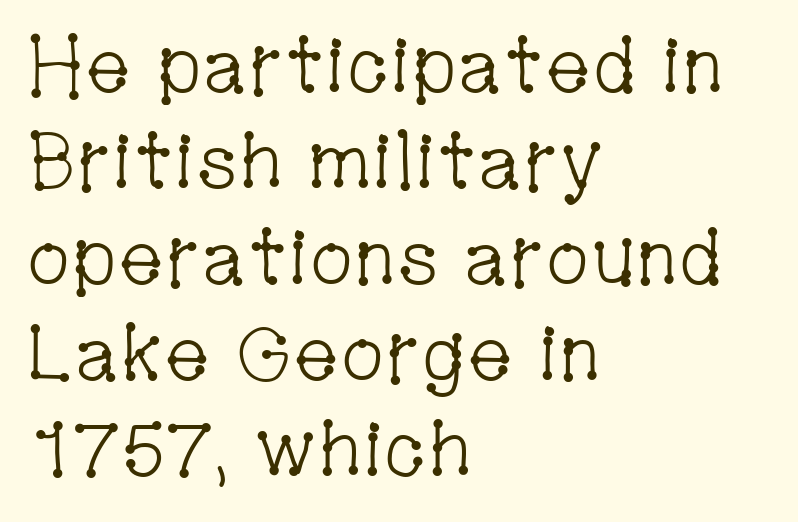
Q: Is the text bold? A: No.
Q: Is the text italic (slanted)? A: No, it is upright.
Q: Is the typeface a serif or a sans-serif typeface? A: Serif.
Q: Is the text underlined? A: No.
Q: How is the paragraph aligned? A: Left-aligned.
Q: Is the spacing between letters normal or unusually wide? A: Normal.
Q: Width (condensed, normal, or wide)? A: Condensed.
Q: Stroke contrast? A: Low.
Q: x-height? A: Medium.
Q: Monospaced? A: No.
